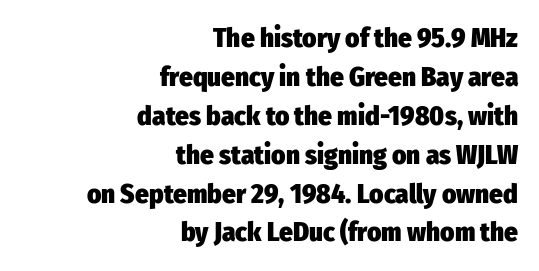
Q: Is the text bold? A: Yes.
Q: Is the text italic (slanted)? A: No, it is upright.
Q: Is the text underlined? A: No.
Q: How is the paragraph aligned? A: Right-aligned.
Q: Is the spacing between letters normal or unusually wide? A: Normal.
Q: Is the spacing between lines tight, normal or loose? A: Normal.
